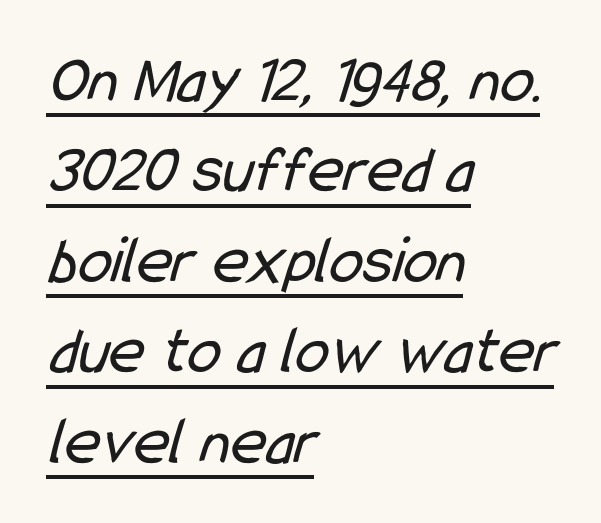
Q: Is the text bold? A: No.
Q: Is the typeface a serif or a sans-serif typeface? A: Sans-serif.
Q: Is the text underlined? A: Yes.
Q: How is the paragraph aligned? A: Left-aligned.
Q: Is the spacing between letters normal or unusually wide? A: Normal.
Q: Is the spacing between lines tight, normal or loose? A: Normal.
Q: Width (condensed, normal, or wide)? A: Condensed.
Q: Stroke contrast? A: Low.
Q: x-height? A: Medium.
Q: Monospaced? A: No.
